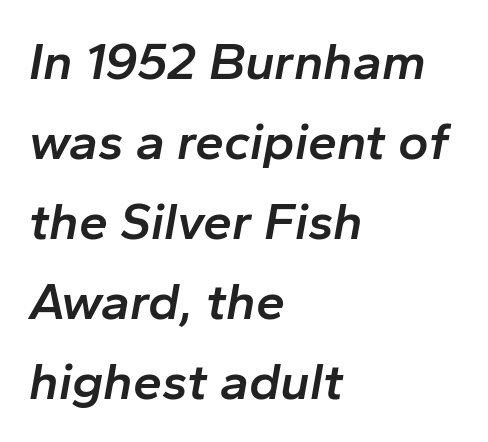
Q: Is the text bold? A: Semi-bold.
Q: Is the text italic (slanted)? A: Yes, it leans right by about 10 degrees.
Q: Is the text underlined? A: No.
Q: How is the paragraph aligned? A: Left-aligned.
Q: Is the spacing between letters normal or unusually wide? A: Normal.
Q: Is the spacing between lines tight, normal or loose? A: Normal.
Q: Width (condensed, normal, or wide)? A: Normal.
Q: Stroke contrast? A: Low.
Q: x-height? A: Medium.
Q: Monospaced? A: No.
